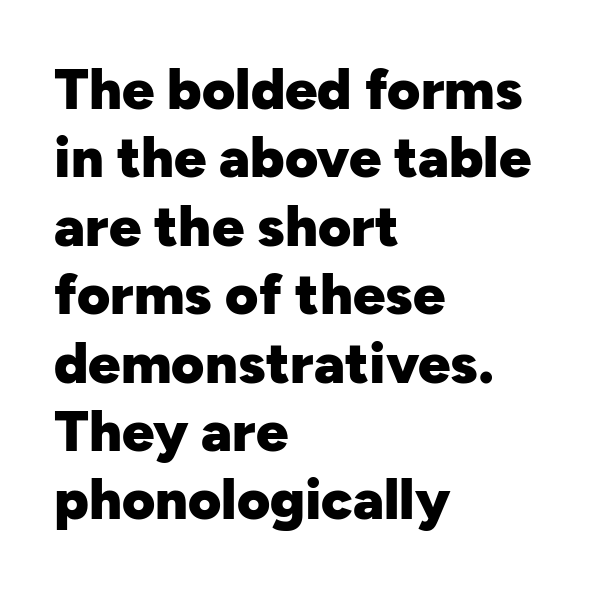
{"serif": "no", "italic": "no", "bold": "yes", "weight": "heavy", "width": "normal", "stroke_contrast": "low", "x_height": "medium", "monospaced": "no", "underline": "no", "align": "left", "line_spacing_ratio": 1.2, "letter_spacing": "normal", "letter_spacing_em": 0.0, "glyph_px": 57}
